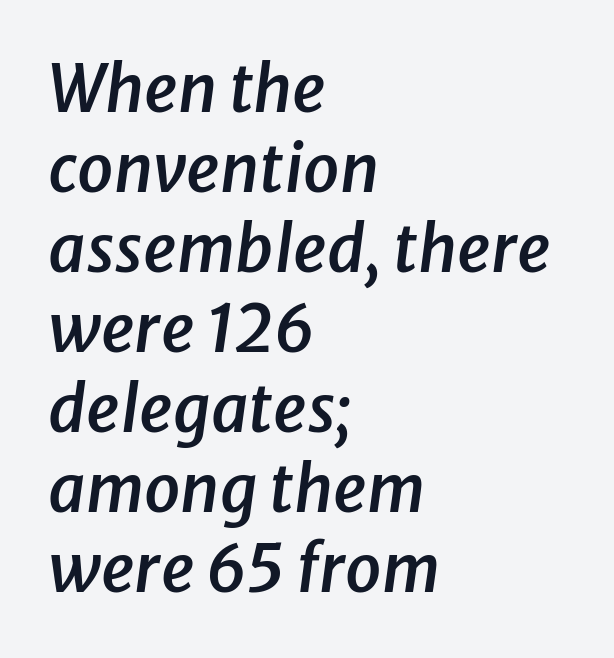
Q: Is the text bold? A: Semi-bold.
Q: Is the text italic (slanted)? A: Yes, it leans right by about 8 degrees.
Q: Is the text underlined? A: No.
Q: How is the paragraph aligned? A: Left-aligned.
Q: Is the spacing between letters normal or unusually wide? A: Normal.
Q: Width (condensed, normal, or wide)? A: Normal.
Q: Stroke contrast? A: Low.
Q: x-height? A: Medium.
Q: Monospaced? A: No.
